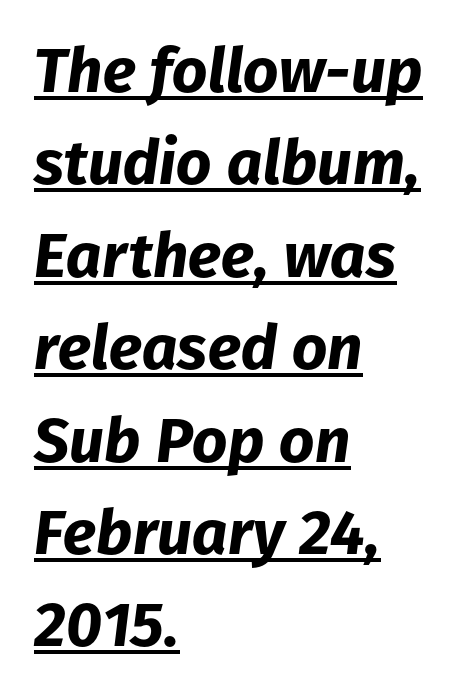
The image shows 62 px bold type, italic (leaning right); set left-aligned, normal line spacing (1.49x), normal letter spacing, underlined; low stroke contrast and a medium x-height.
